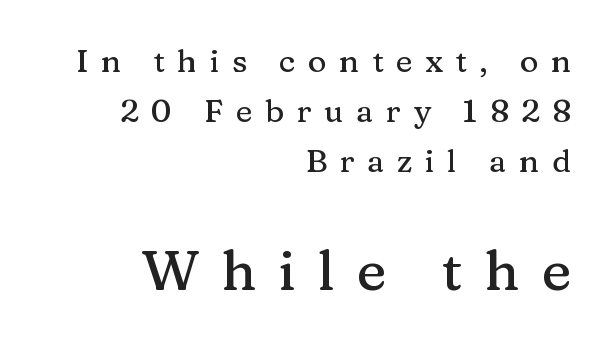
These lines sit exactly where default settings would place them. Reading top to bottom, the characters get bigger at the block break. Tracking value appears strongly positive — letters spread wide. Typeset ragged left — the right edge is the straight one. The passage shown is not underscored anywhere. Style check: upright.
